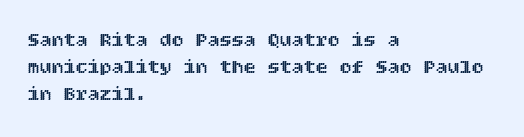
The vertical gap from one line to the next is medium. The letters sit at their default tracking, neither squeezed nor spread. A student would call this left alignment; a typographer would say flush left, rag right. Does the lettering tilt? It doesn't — this is upright.
